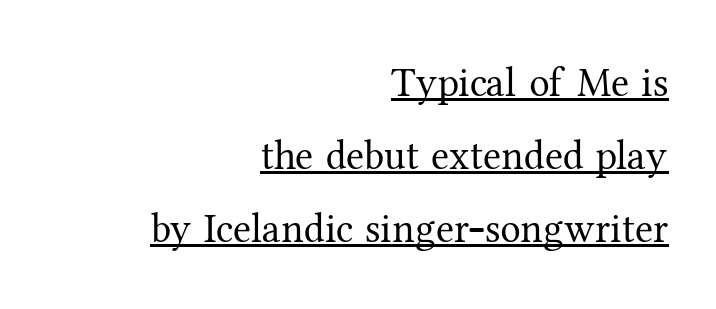
Q: Is the text bold? A: No.
Q: Is the text italic (slanted)? A: No, it is upright.
Q: Is the typeface a serif or a sans-serif typeface? A: Serif.
Q: Is the text underlined? A: Yes.
Q: How is the paragraph aligned? A: Right-aligned.
Q: Is the spacing between letters normal or unusually wide? A: Normal.
Q: Width (condensed, normal, or wide)? A: Normal.
Q: Stroke contrast? A: Medium.
Q: x-height? A: Medium.
Q: Monospaced? A: No.
